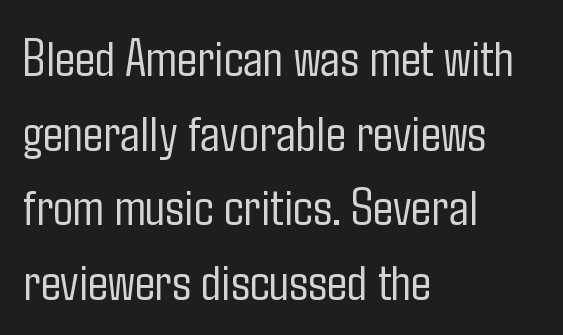
{"serif": "no", "italic": "no", "bold": "no", "weight": "light", "width": "condensed", "stroke_contrast": "low", "x_height": "medium", "monospaced": "no", "underline": "no", "align": "left", "line_spacing": "normal", "line_spacing_ratio": 1.41, "letter_spacing": "normal", "letter_spacing_em": 0.0, "glyph_px": 53}
